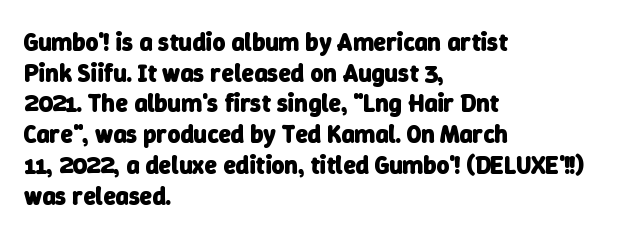
{"bold": "yes", "underline": "no", "align": "left", "line_spacing_ratio": 1.23, "letter_spacing": "normal", "letter_spacing_em": 0.0, "glyph_px": 25}
